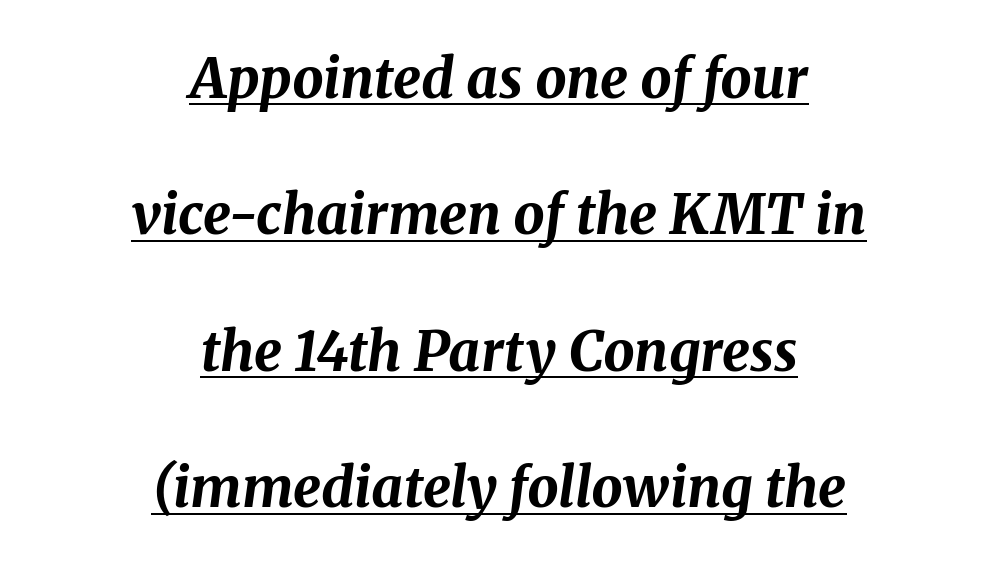
The image shows 55 px bold type, italic (leaning right); set centered, loose line spacing (2.48x), normal letter spacing, underlined; medium stroke contrast and a medium x-height.
